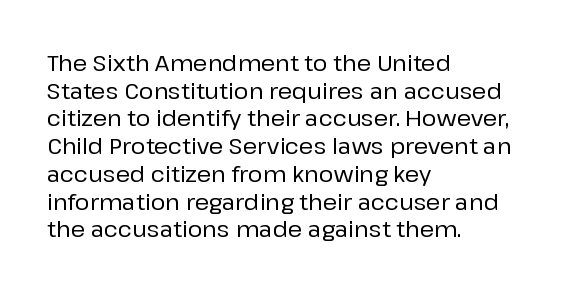
Q: Is the text italic (slanted)? A: No, it is upright.
Q: Is the text underlined? A: No.
Q: How is the paragraph aligned? A: Left-aligned.
Q: Is the spacing between letters normal or unusually wide? A: Normal.
Q: Is the spacing between lines tight, normal or loose? A: Normal.
